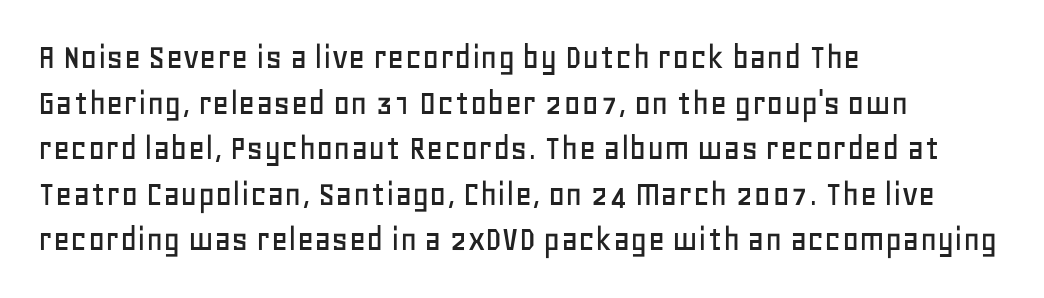
The image shows 37 px sans-serif type, upright; set left-aligned, line spacing 1.23x, normal letter spacing, not underlined; low stroke contrast and a large x-height.
